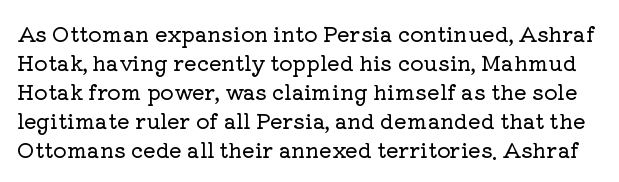
The image shows 21 px text type, upright; set normal line spacing (1.38x), normal letter spacing, not underlined.
